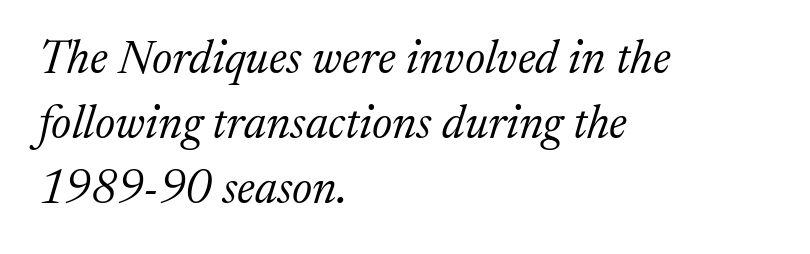
The passage shown has conventional tracking throughout. The rendering anchors every line to the left-hand side. The glyphs in this specimen are seriffed. One glance says typical: line gaps are just what's usual. The passage shown leans; its letterforms are oblique.
